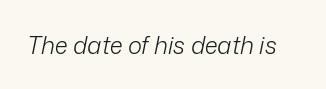
{"italic": "yes", "lean": "right", "slant_degrees": 12, "bold": "no", "underline": "no", "letter_spacing": "normal", "letter_spacing_em": 0.0, "glyph_px": 24}
